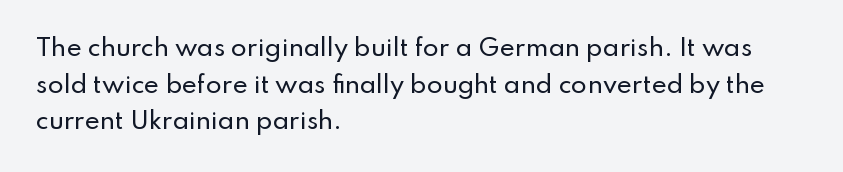
The image shows 23 px text type, upright; set left-aligned, normal line spacing (1.59x), normal letter spacing, not underlined.
